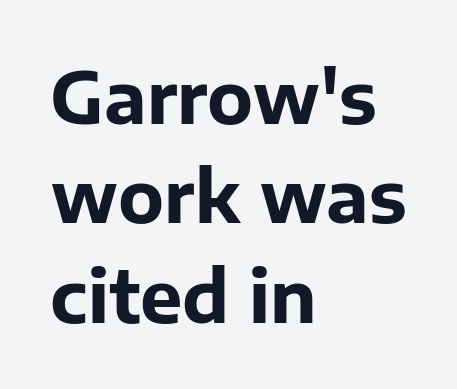
Q: Is the text bold? A: Yes.
Q: Is the text italic (slanted)? A: No, it is upright.
Q: Is the typeface a serif or a sans-serif typeface? A: Sans-serif.
Q: Is the text underlined? A: No.
Q: How is the paragraph aligned? A: Left-aligned.
Q: Is the spacing between letters normal or unusually wide? A: Normal.
Q: Is the spacing between lines tight, normal or loose? A: Normal.
Q: Width (condensed, normal, or wide)? A: Normal.
Q: Stroke contrast? A: Low.
Q: x-height? A: Medium.
Q: Monospaced? A: No.
